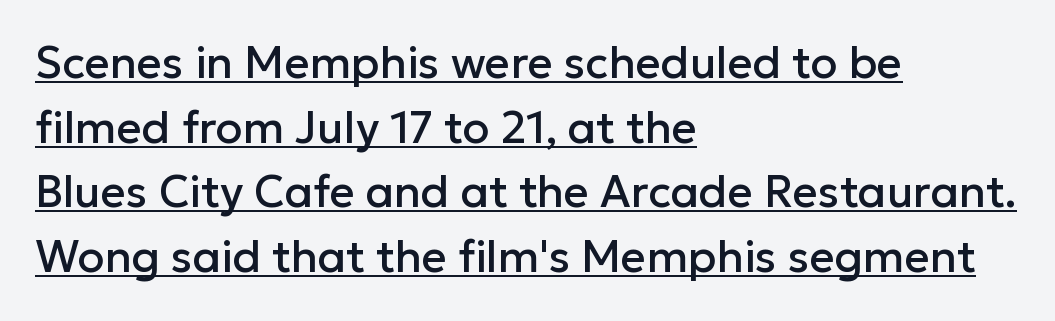
{"serif": "no", "italic": "no", "width": "normal", "stroke_contrast": "low", "x_height": "medium", "monospaced": "no", "underline": "yes", "align": "left", "line_spacing": "normal", "line_spacing_ratio": 1.47, "letter_spacing": "normal", "letter_spacing_em": 0.0, "glyph_px": 44}
